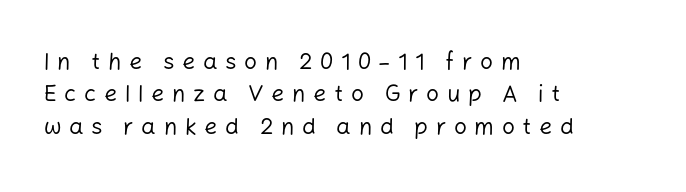
{"italic": "no", "bold": "no", "underline": "no", "align": "left", "line_spacing": "normal", "line_spacing_ratio": 1.41, "letter_spacing": "wide", "letter_spacing_em": 0.33, "glyph_px": 23}
